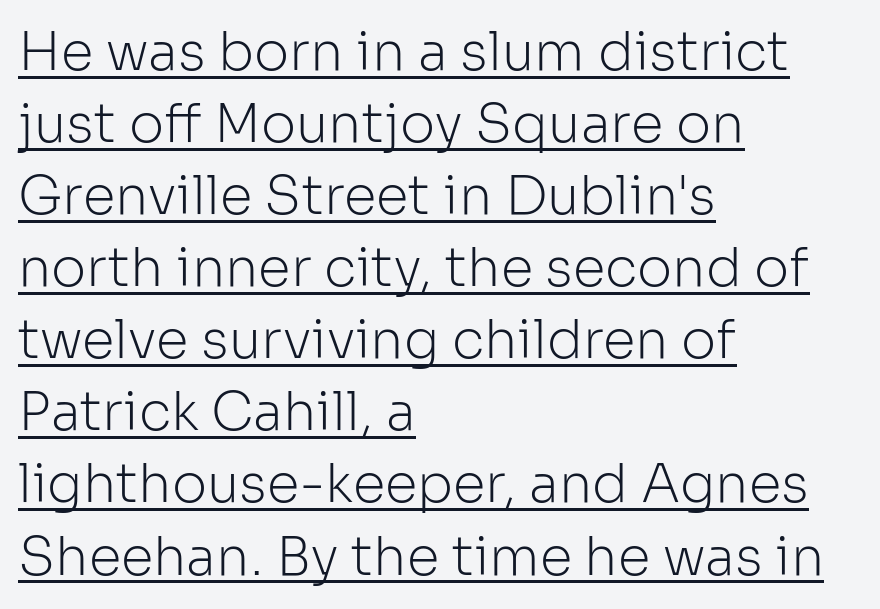
Unlike italic type, these characters show no tilt at all. Interline gaps are of average width in this sample. Nothing unusual about the tracking: characters are spaced as the font intends. A light-to-regular cut is what we see here. The rendering anchors every line to the left-hand side.
